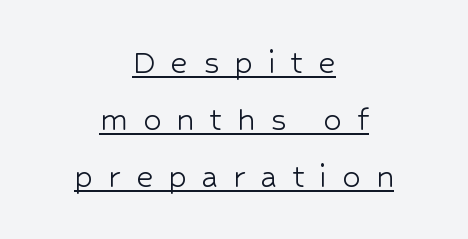
Q: Is the text bold? A: No.
Q: Is the text italic (slanted)? A: No, it is upright.
Q: Is the typeface a serif or a sans-serif typeface? A: Sans-serif.
Q: Is the text underlined? A: Yes.
Q: How is the paragraph aligned? A: Centered.
Q: Is the spacing between letters normal or unusually wide? A: Unusually wide.
Q: Is the spacing between lines tight, normal or loose? A: Normal.
Q: Width (condensed, normal, or wide)? A: Normal.
Q: Stroke contrast? A: Low.
Q: x-height? A: Medium.
Q: Monospaced? A: No.
